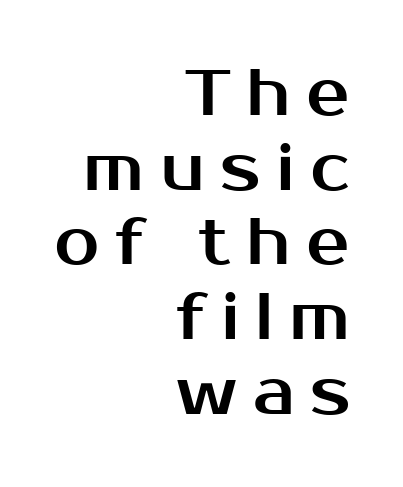
Is there much room between lines? No — they nearly touch. This sample uses an upright cut, with every glyph sitting square on the baseline. This rendering uses right alignment, leaving the left contour irregular. The passage shown is typed in a proportional face where columns would drift.
